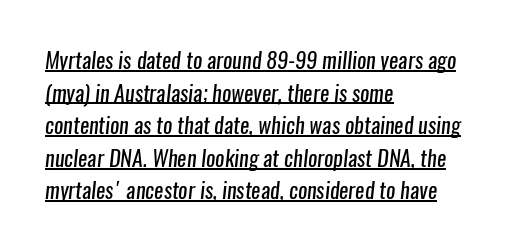
{"bold": "no", "underline": "yes", "align": "left", "line_spacing": "normal", "line_spacing_ratio": 1.48, "letter_spacing": "normal", "letter_spacing_em": 0.0, "glyph_px": 22}
